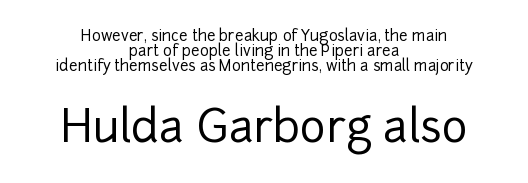
The image shows 44 px sans-serif type, upright; set centered, tight line spacing (1.0x), normal letter spacing, not underlined; the second (bottom) block is 2.93x larger; low stroke contrast and a medium x-height.
